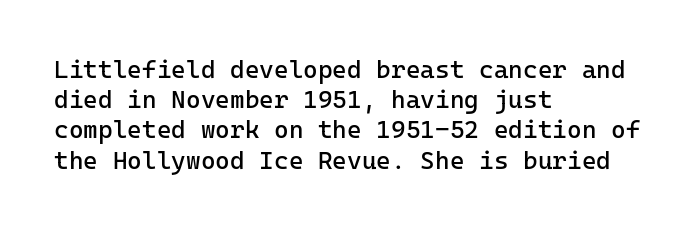
Q: Is the text bold? A: No.
Q: Is the text italic (slanted)? A: No, it is upright.
Q: Is the text underlined? A: No.
Q: How is the paragraph aligned? A: Left-aligned.
Q: Is the spacing between letters normal or unusually wide? A: Normal.
